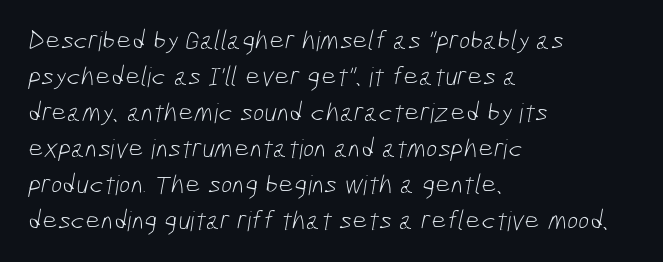
The image shows 27 px text type; set left-aligned, normal line spacing (1.33x), normal letter spacing, not underlined.
